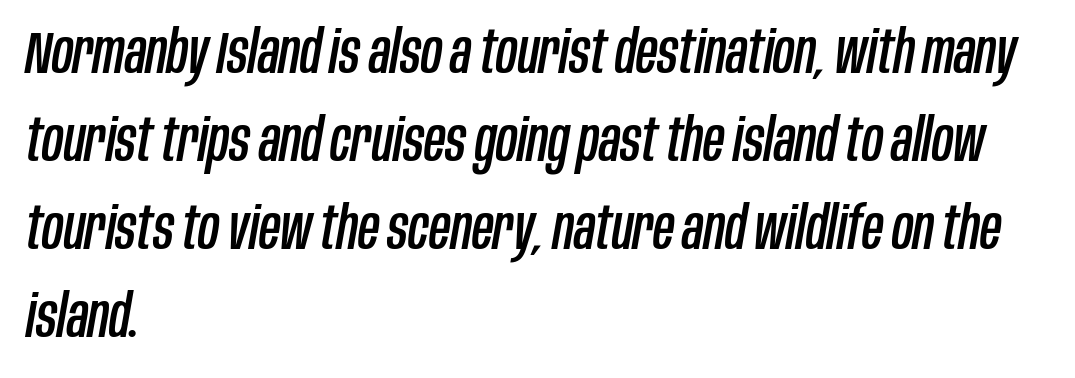
{"italic": "yes", "lean": "right", "slant_degrees": 10, "width": "condensed", "stroke_contrast": "low", "x_height": "large", "monospaced": "no", "underline": "no", "align": "left", "line_spacing": "normal", "line_spacing_ratio": 1.49, "letter_spacing": "normal", "letter_spacing_em": 0.0, "glyph_px": 59}
